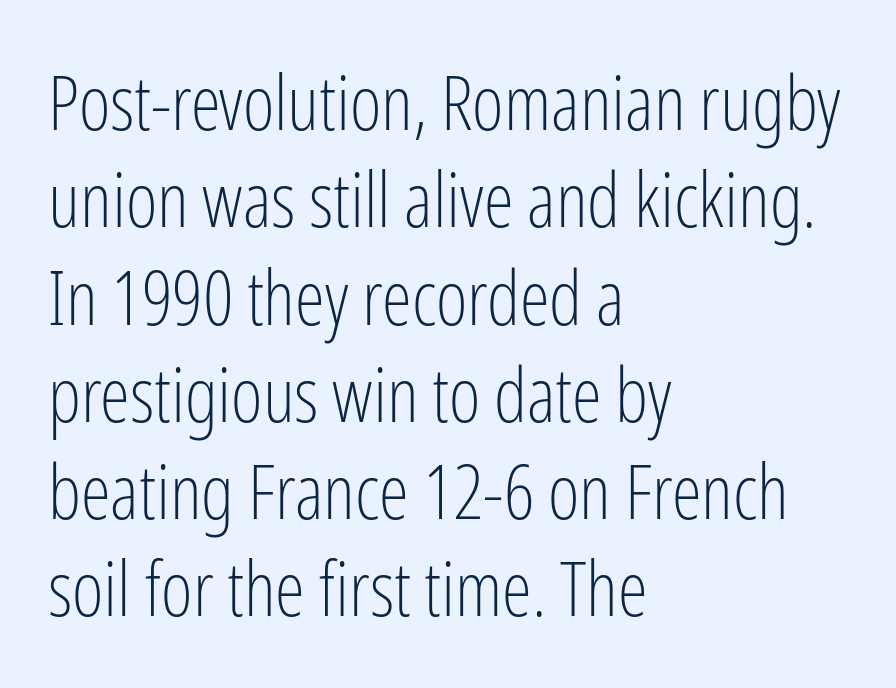
Nothing heavy about these letters — not bold at all. Typographically, this falls in the sans-serif category. Type without underlining. Vertically, the passage feels balanced, rows spaced as you'd expect. Note the varied advance widths — an 'i' is clearly narrower than an 'm'.
